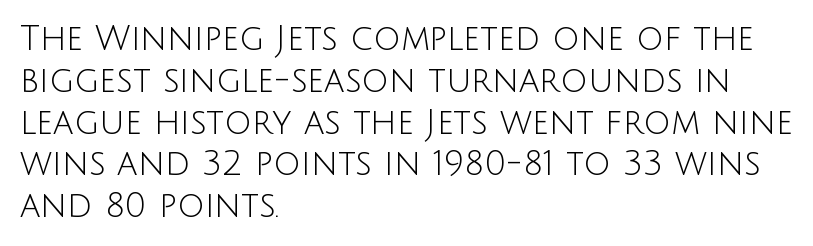
Type without underlining. Do the characters align in a grid? No, the font is proportional. The characters display no serif detailing; their extremities are plain. The lettering holds an erect, upright posture throughout.
